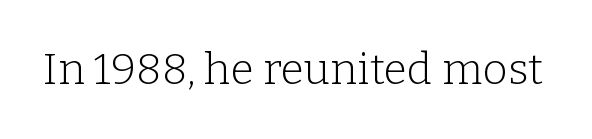
Characters follow at the spacing the type designer built in. Designer's note — italics off, roman on. Stems here are at most as thick as an everyday book face. Lines of text with bare space underneath.
